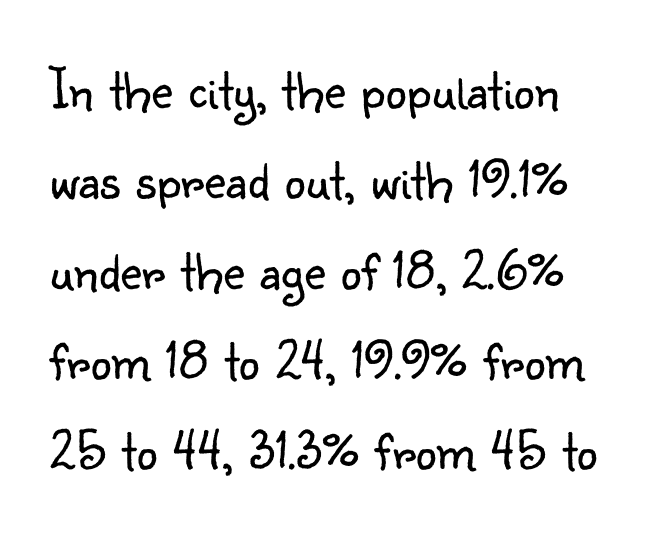
Q: Is the text bold? A: No.
Q: Is the text italic (slanted)? A: No, it is upright.
Q: Is the typeface a serif or a sans-serif typeface? A: Sans-serif.
Q: Is the text underlined? A: No.
Q: How is the paragraph aligned? A: Left-aligned.
Q: Is the spacing between letters normal or unusually wide? A: Normal.
Q: Is the spacing between lines tight, normal or loose? A: Normal.
Q: Width (condensed, normal, or wide)? A: Normal.
Q: Stroke contrast? A: Low.
Q: x-height? A: Small.
Q: Monospaced? A: No.
